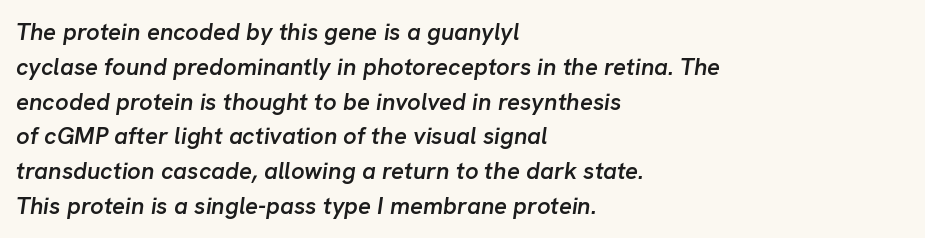
The image shows 24 px text type, italic (leaning right); set left-aligned, normal line spacing (1.45x), normal letter spacing, not underlined.
